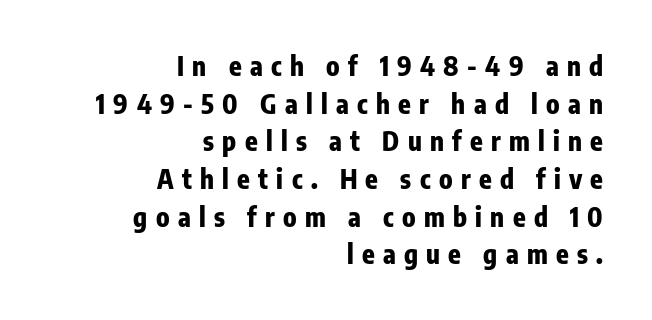
{"italic": "no", "bold": "yes", "underline": "no", "align": "right", "line_spacing": "normal", "line_spacing_ratio": 1.45, "letter_spacing": "wide", "letter_spacing_em": 0.32, "glyph_px": 26}
